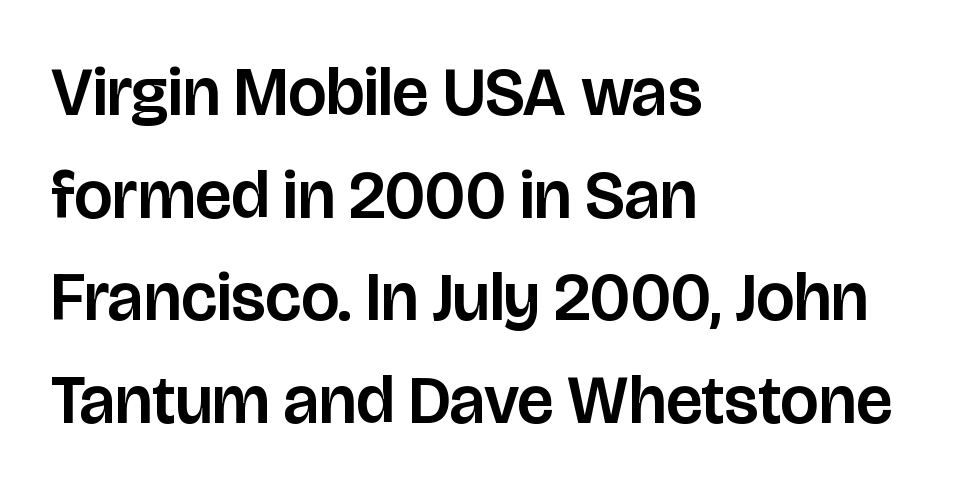
The image shows 68 px sans-serif type, upright; set left-aligned, normal line spacing (1.51x), normal letter spacing, not underlined; low stroke contrast and a large x-height.
